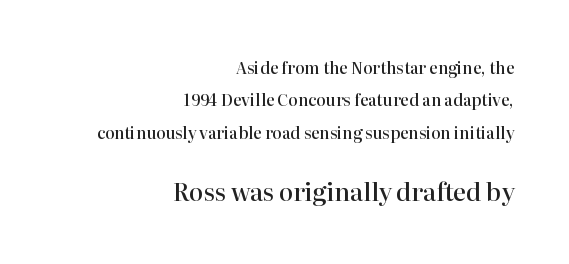
Q: Is the text bold? A: Semi-bold.
Q: Is the text italic (slanted)? A: No, it is upright.
Q: Is the text underlined? A: No.
Q: How is the paragraph aligned? A: Right-aligned.
Q: Is the spacing between letters normal or unusually wide? A: Normal.
Q: Is the spacing between lines tight, normal or loose? A: Loose.
Q: Which block of text is set in a larger size, the first (top) or the second (bottom)? A: The second (bottom) one.
